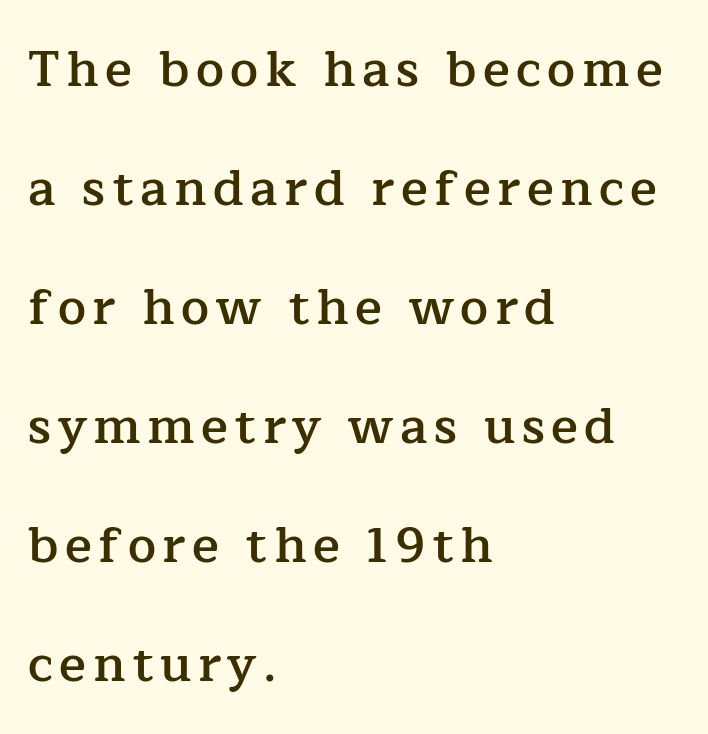
Q: Is the text bold? A: Semi-bold.
Q: Is the text italic (slanted)? A: No, it is upright.
Q: Is the typeface a serif or a sans-serif typeface? A: Serif.
Q: Is the text underlined? A: No.
Q: How is the paragraph aligned? A: Left-aligned.
Q: Is the spacing between lines tight, normal or loose? A: Loose.
Q: Width (condensed, normal, or wide)? A: Normal.
Q: Stroke contrast? A: Low.
Q: x-height? A: Medium.
Q: Monospaced? A: No.
